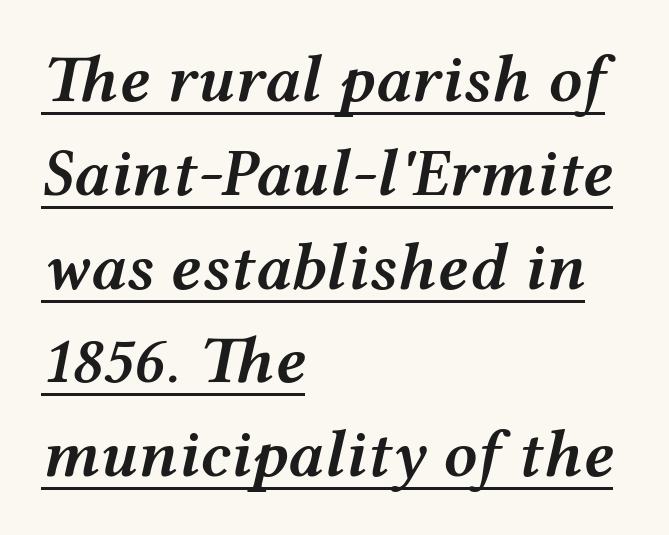
{"italic": "yes", "lean": "right", "slant_degrees": 12, "bold": "semi", "weight": "semibold", "width": "wide", "stroke_contrast": "medium", "x_height": "medium", "monospaced": "no", "underline": "yes", "align": "left", "line_spacing": "normal", "line_spacing_ratio": 1.4, "letter_spacing": "normal", "letter_spacing_em": 0.0, "glyph_px": 67}
